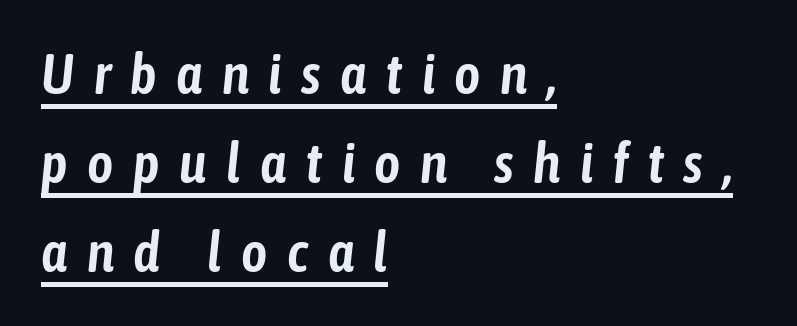
{"italic": "yes", "lean": "right", "slant_degrees": 6, "width": "condensed", "stroke_contrast": "low", "x_height": "medium", "monospaced": "no", "underline": "yes", "align": "left", "line_spacing": "normal", "line_spacing_ratio": 1.59, "letter_spacing": "wide", "letter_spacing_em": 0.35, "glyph_px": 56}
